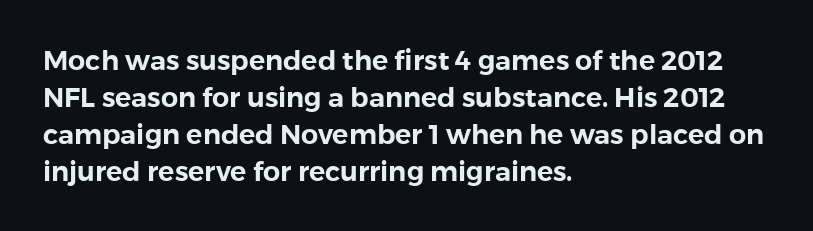
A typesetter would call this zero additional tracking. Notice how descenders clear the ascenders below comfortably — that's standard leading. Ordinary non-slanted type is in use. Letters rest on an invisible, unmarked baseline.
